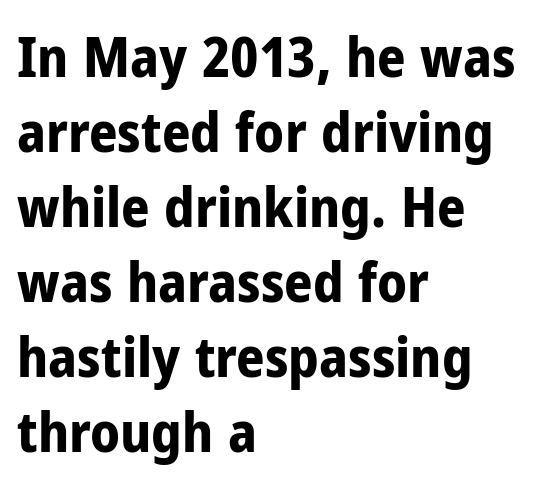
Q: Is the text bold? A: Yes.
Q: Is the text italic (slanted)? A: No, it is upright.
Q: Is the typeface a serif or a sans-serif typeface? A: Sans-serif.
Q: Is the text underlined? A: No.
Q: How is the paragraph aligned? A: Left-aligned.
Q: Is the spacing between letters normal or unusually wide? A: Normal.
Q: Is the spacing between lines tight, normal or loose? A: Normal.
Q: Width (condensed, normal, or wide)? A: Condensed.
Q: Stroke contrast? A: Low.
Q: x-height? A: Medium.
Q: Monospaced? A: No.
